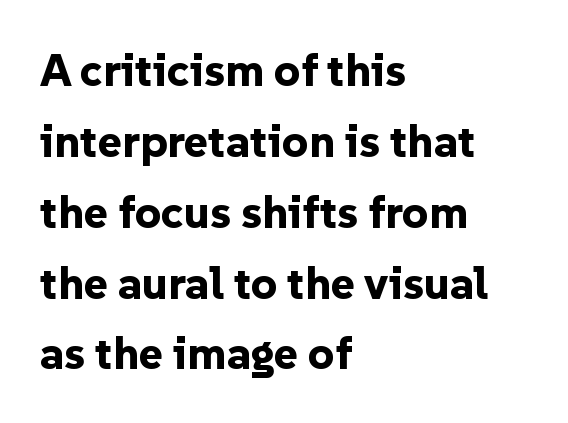
Q: Is the text bold? A: Yes.
Q: Is the text italic (slanted)? A: No, it is upright.
Q: Is the typeface a serif or a sans-serif typeface? A: Sans-serif.
Q: Is the text underlined? A: No.
Q: How is the paragraph aligned? A: Left-aligned.
Q: Is the spacing between letters normal or unusually wide? A: Normal.
Q: Is the spacing between lines tight, normal or loose? A: Normal.
Q: Width (condensed, normal, or wide)? A: Normal.
Q: Stroke contrast? A: Low.
Q: x-height? A: Medium.
Q: Monospaced? A: No.
